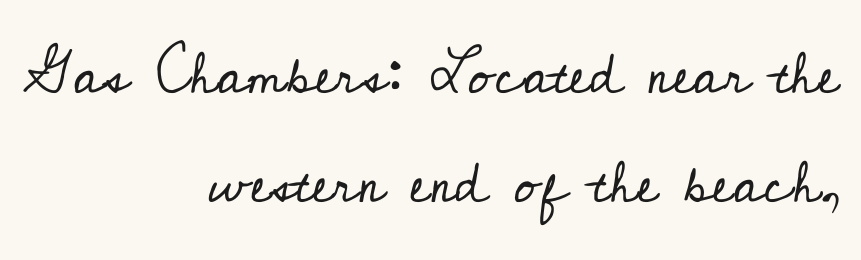
The image shows 57 px regular-weight serif type; set right-aligned, loose line spacing (1.91x), normal letter spacing, not underlined; low stroke contrast and a small x-height.
